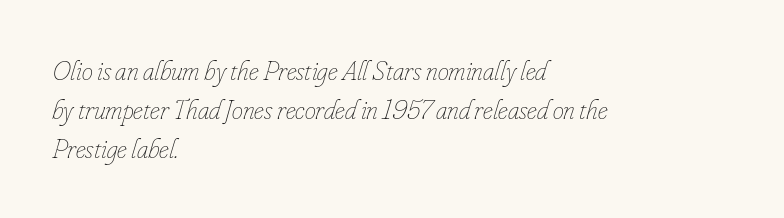
Q: Is the text bold? A: No.
Q: Is the text italic (slanted)? A: Yes, it leans right by about 16 degrees.
Q: Is the text underlined? A: No.
Q: How is the paragraph aligned? A: Left-aligned.
Q: Is the spacing between letters normal or unusually wide? A: Normal.
Q: Is the spacing between lines tight, normal or loose? A: Normal.
Q: Width (condensed, normal, or wide)? A: Condensed.
Q: Stroke contrast? A: Low.
Q: x-height? A: Small.
Q: Monospaced? A: No.
